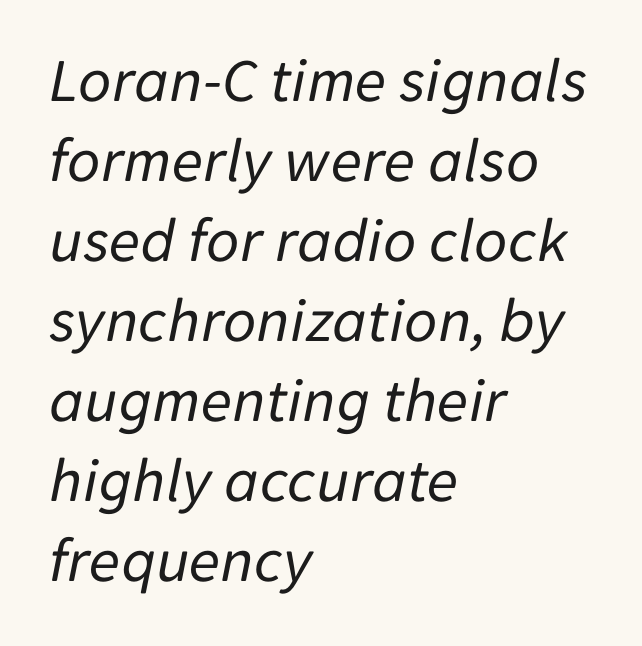
{"italic": "yes", "lean": "right", "slant_degrees": 11, "bold": "no", "weight": "regular", "width": "normal", "stroke_contrast": "low", "x_height": "medium", "monospaced": "no", "underline": "no", "align": "left", "line_spacing": "normal", "line_spacing_ratio": 1.25, "letter_spacing": "normal", "letter_spacing_em": 0.0, "glyph_px": 64}
